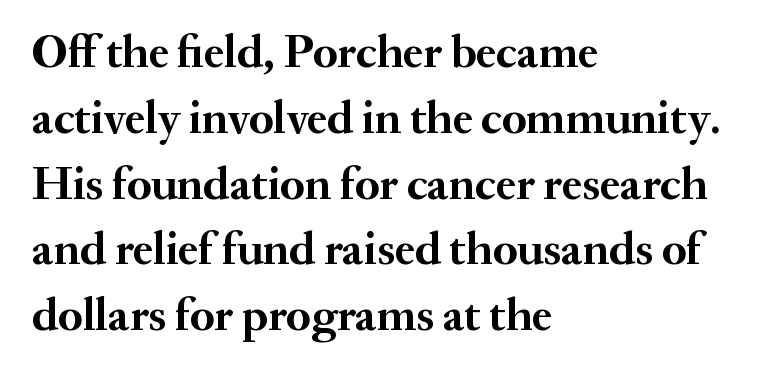
Q: Is the text bold? A: Yes.
Q: Is the text italic (slanted)? A: No, it is upright.
Q: Is the typeface a serif or a sans-serif typeface? A: Serif.
Q: Is the text underlined? A: No.
Q: How is the paragraph aligned? A: Left-aligned.
Q: Is the spacing between letters normal or unusually wide? A: Normal.
Q: Is the spacing between lines tight, normal or loose? A: Normal.
Q: Width (condensed, normal, or wide)? A: Normal.
Q: Stroke contrast? A: Medium.
Q: x-height? A: Small.
Q: Monospaced? A: No.
